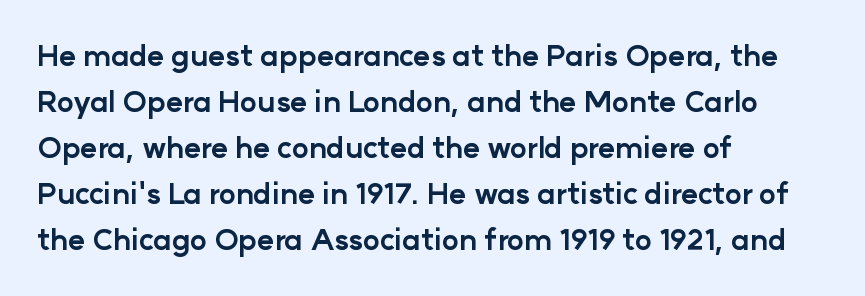
{"serif": "no", "italic": "no", "bold": "yes", "weight": "bold", "width": "normal", "stroke_contrast": "low", "x_height": "medium", "monospaced": "no", "underline": "no", "align": "left", "line_spacing": "normal", "line_spacing_ratio": 1.59, "letter_spacing": "normal", "letter_spacing_em": 0.0, "glyph_px": 29}
